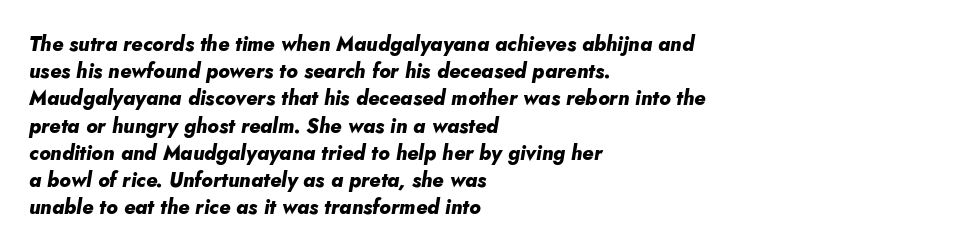
The image shows 20 px bold type, italic (leaning right); set left-aligned, normal line spacing (1.36x), normal letter spacing, not underlined.
